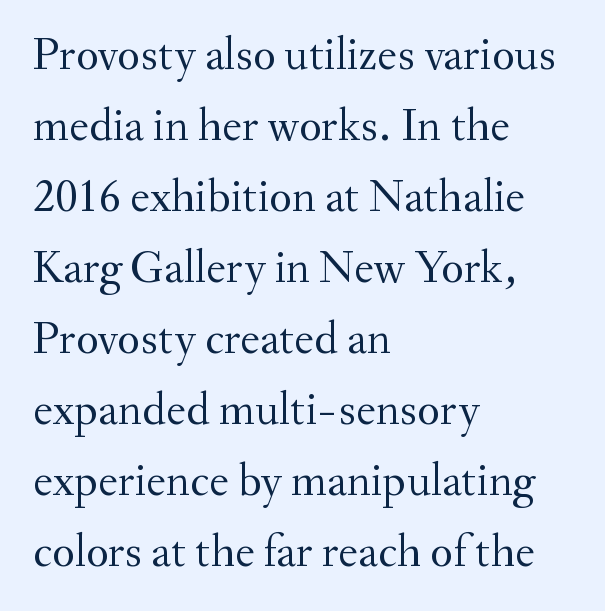
{"serif": "yes", "italic": "no", "bold": "no", "weight": "regular", "width": "normal", "stroke_contrast": "medium", "x_height": "small", "monospaced": "no", "underline": "no", "align": "left", "line_spacing": "normal", "line_spacing_ratio": 1.51, "letter_spacing": "normal", "letter_spacing_em": 0.0, "glyph_px": 47}
